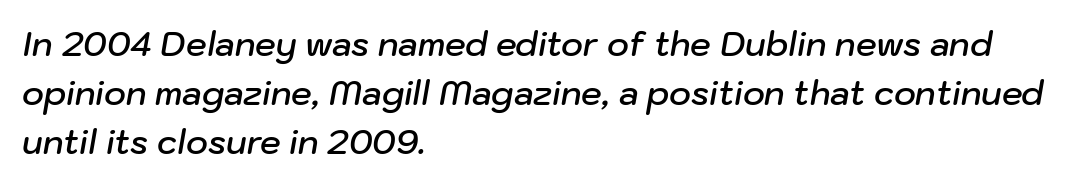
Q: Is the text bold? A: Semi-bold.
Q: Is the text italic (slanted)? A: Yes, it leans right by about 10 degrees.
Q: Is the text underlined? A: No.
Q: How is the paragraph aligned? A: Left-aligned.
Q: Is the spacing between letters normal or unusually wide? A: Normal.
Q: Is the spacing between lines tight, normal or loose? A: Normal.
Q: Width (condensed, normal, or wide)? A: Normal.
Q: Stroke contrast? A: Low.
Q: x-height? A: Medium.
Q: Monospaced? A: No.
